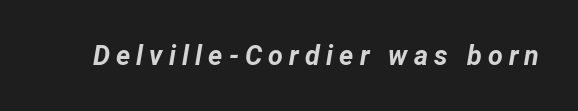
The image shows 27 px bold type, italic (leaning right); set unusually wide letter spacing (+0.23 em), not underlined.
